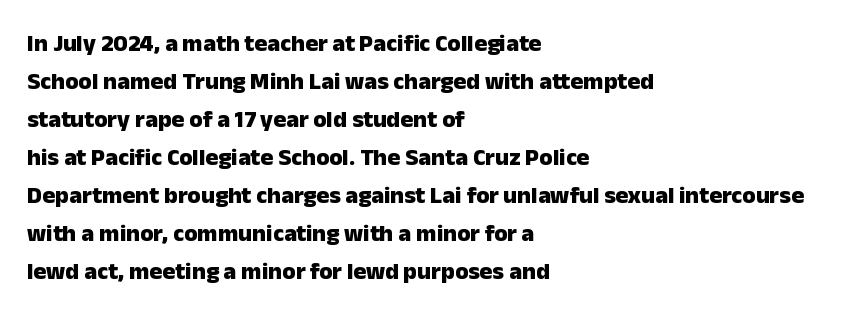
{"italic": "no", "bold": "yes", "underline": "no", "align": "left", "line_spacing": "normal", "line_spacing_ratio": 1.58, "letter_spacing": "normal", "letter_spacing_em": 0.0, "glyph_px": 24}
